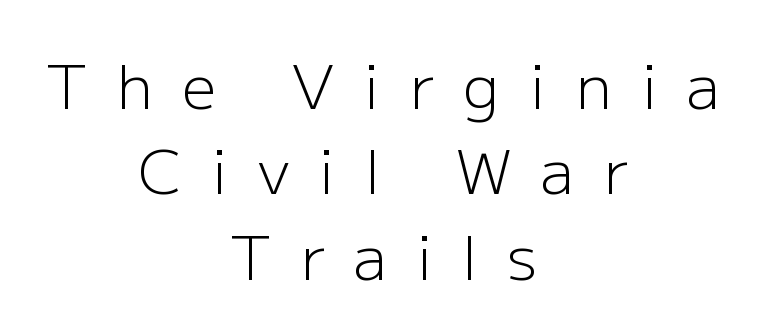
The image shows 61 px light sans-serif type, upright; set centered, normal line spacing (1.4x), unusually wide letter spacing (+0.48 em), not underlined; low stroke contrast and a medium x-height.
